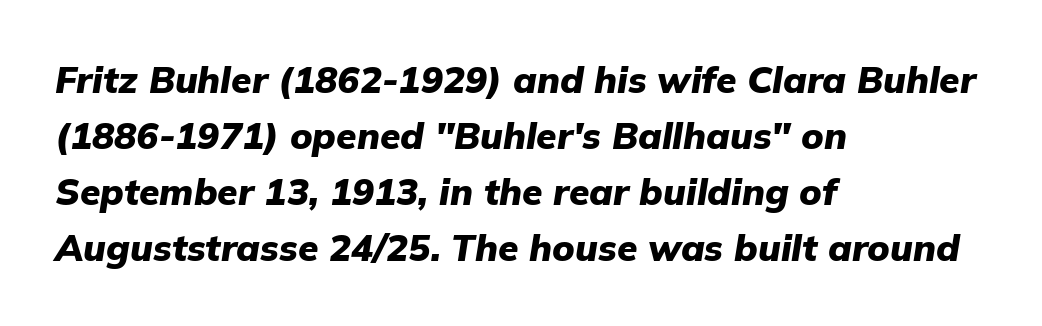
{"italic": "yes", "lean": "right", "slant_degrees": 9, "bold": "yes", "weight": "heavy", "width": "normal", "stroke_contrast": "low", "x_height": "medium", "monospaced": "no", "underline": "no", "align": "left", "line_spacing": "normal", "line_spacing_ratio": 1.51, "letter_spacing": "normal", "letter_spacing_em": 0.0, "glyph_px": 37}
